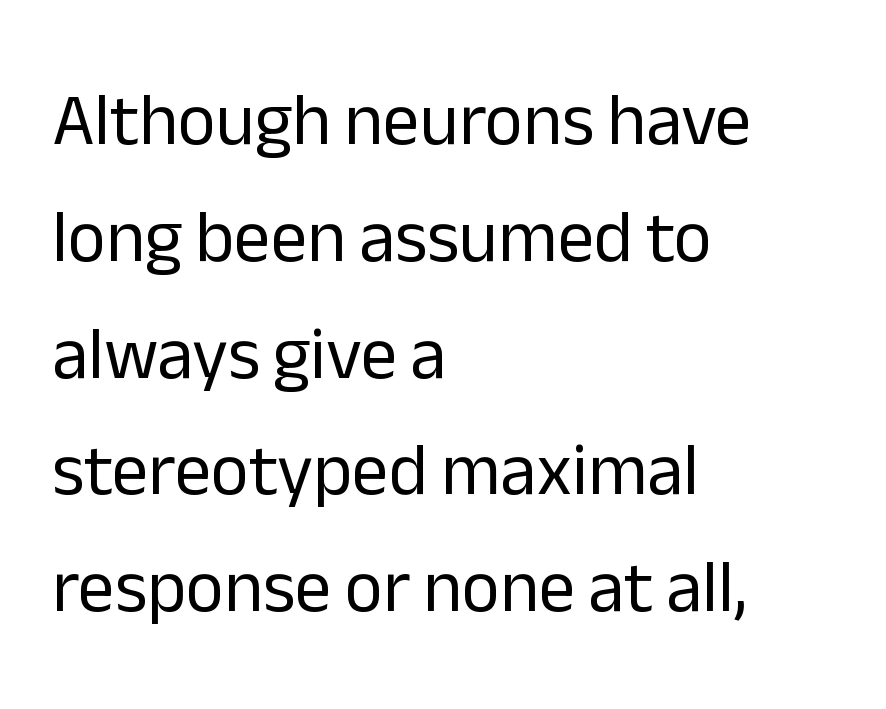
{"serif": "no", "italic": "no", "bold": "no", "weight": "regular", "width": "normal", "stroke_contrast": "low", "x_height": "medium", "monospaced": "no", "underline": "no", "align": "left", "line_spacing": "normal", "line_spacing_ratio": 1.6, "letter_spacing": "normal", "letter_spacing_em": 0.0, "glyph_px": 73}
